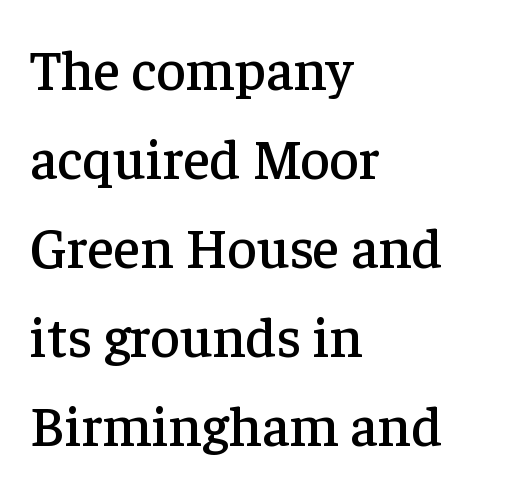
The specimen omits any rule beneath the text block's lines. One-word summary of the alignment: left. Students, observe: this is what conventionally led text looks like. This is serif lettering, the kind often seen in printed books. Nope, not italic — everything's standing straight. You could not count columns in this text — the font is proportionally spaced.
